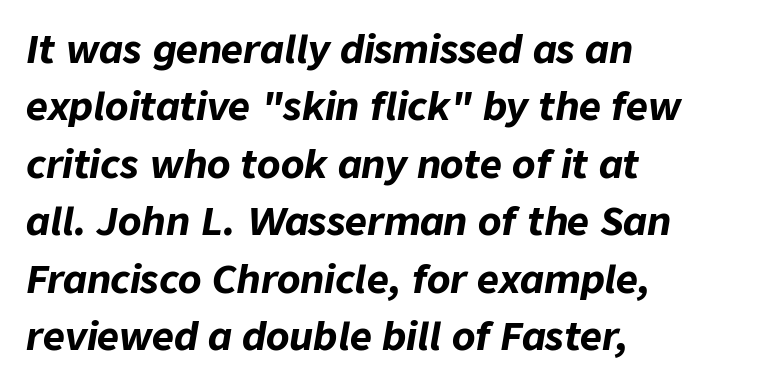
The passage shown is not underscored anywhere. Every character sits at an angle, as italics do. The characters look thick and weighty, a clear bold. If you drew a ruler down the left edge, every line would touch it.
